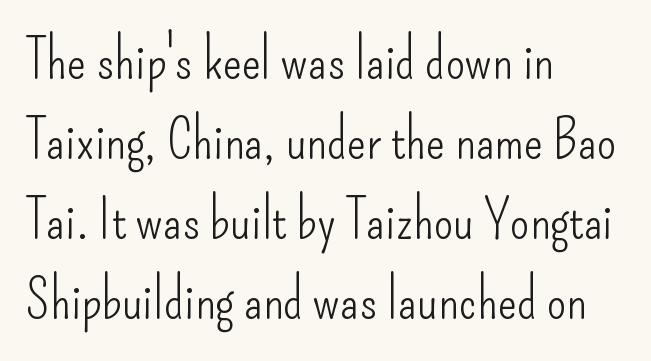
A sans-serif font was chosen for this passage. The axis of the letterforms is exactly vertical. Interline gaps are of average width in this sample. Left-aligned paragraph, ragged on the right. Honestly, there is no underline to notice here at all. Stroke mass is kept to a normal reading level or below.
